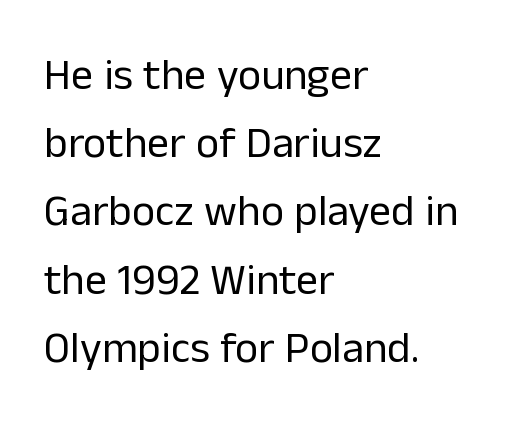
{"serif": "no", "italic": "no", "bold": "no", "weight": "regular", "width": "normal", "stroke_contrast": "low", "x_height": "medium", "monospaced": "no", "underline": "no", "align": "left", "line_spacing": "normal", "line_spacing_ratio": 1.55, "letter_spacing": "normal", "letter_spacing_em": 0.0, "glyph_px": 44}
